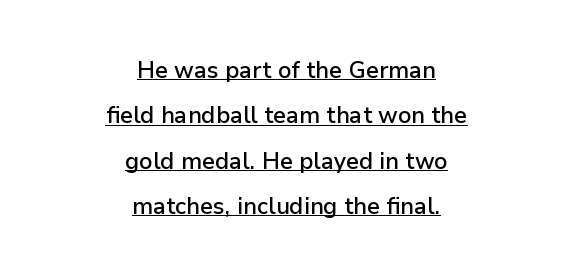
In terms of leading, this rendering errs on the spacious side. Heft: intermediate — a semibold. The passage shown has conventional tracking throughout. A roman cut, with each character standing at attention. Casual observation: everything's sitting right in the middle.
